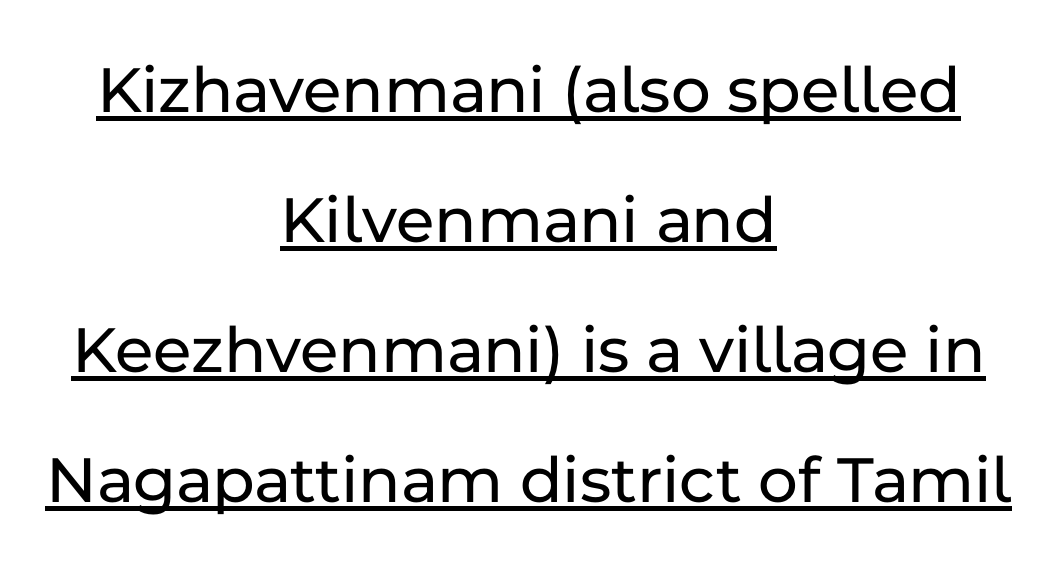
Here the designer chose a conventional face with non-uniform glyph widths. The designer went with a sans here, leaving each stem footless. A great deal of white space separates one row of letters from the next. Descenders here cross a horizontal rule under the line. Each word holds together tightly as a unit, with standard inter-letter gaps.
